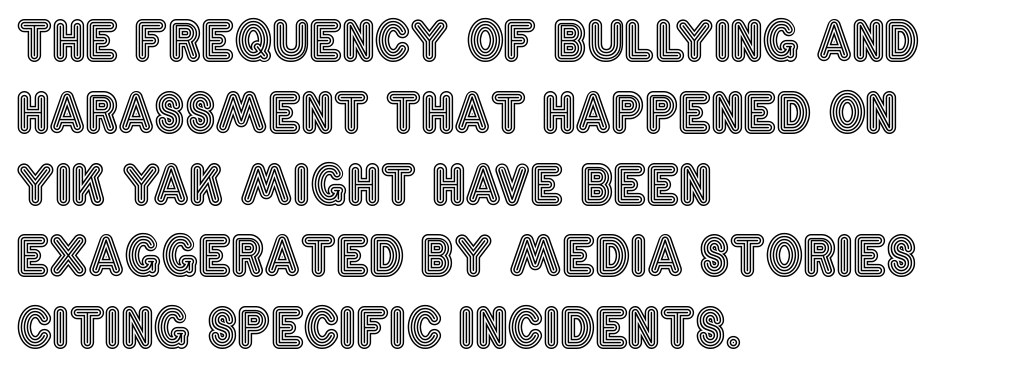
{"italic": "no", "width": "condensed", "x_height": "large", "monospaced": "no", "underline": "no", "align": "left", "line_spacing": "normal", "line_spacing_ratio": 1.38, "letter_spacing": "normal", "letter_spacing_em": 0.0, "glyph_px": 52}
